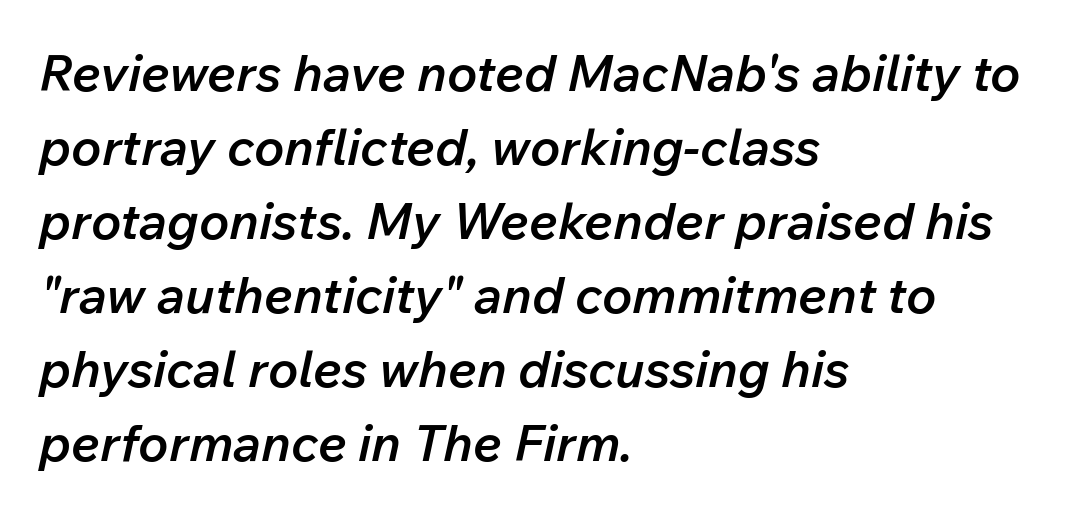
Q: Is the text bold? A: Semi-bold.
Q: Is the text italic (slanted)? A: Yes, it leans right by about 12 degrees.
Q: Is the text underlined? A: No.
Q: How is the paragraph aligned? A: Left-aligned.
Q: Is the spacing between letters normal or unusually wide? A: Normal.
Q: Is the spacing between lines tight, normal or loose? A: Normal.
Q: Width (condensed, normal, or wide)? A: Normal.
Q: Stroke contrast? A: Low.
Q: x-height? A: Medium.
Q: Monospaced? A: No.
